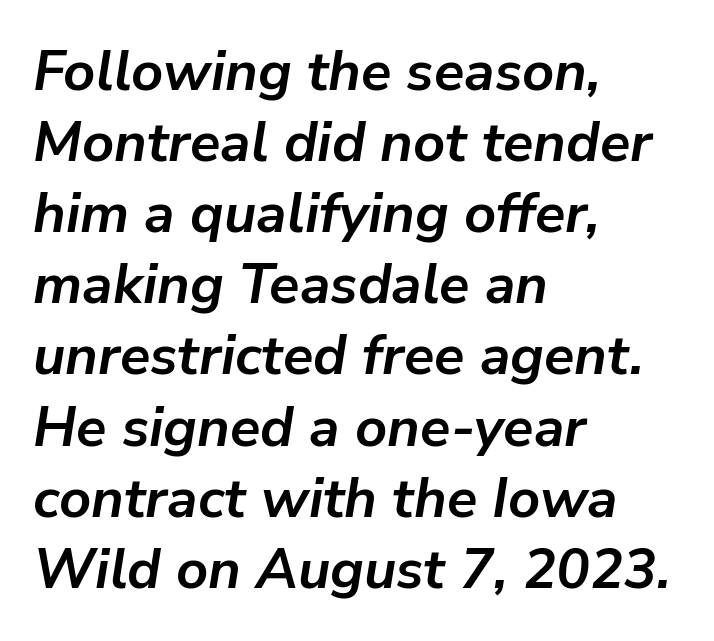
{"italic": "yes", "lean": "right", "slant_degrees": 9, "bold": "yes", "weight": "semibold", "width": "normal", "stroke_contrast": "low", "x_height": "medium", "monospaced": "no", "underline": "no", "align": "left", "line_spacing": "normal", "line_spacing_ratio": 1.27, "letter_spacing": "normal", "letter_spacing_em": 0.0, "glyph_px": 56}
